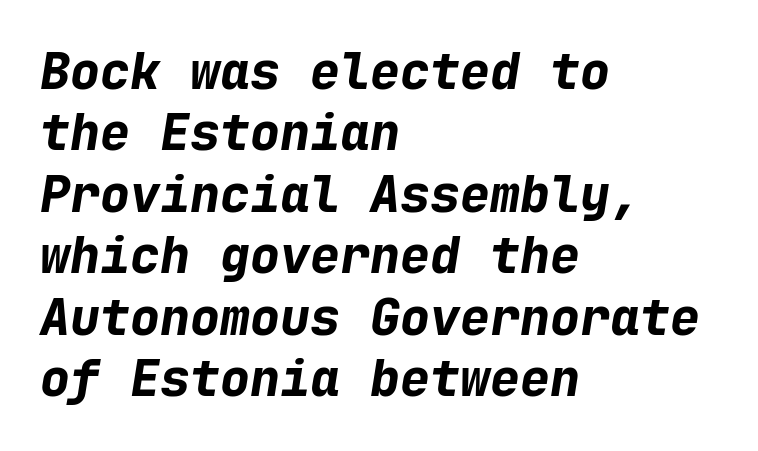
The image shows 50 px bold type, italic (leaning right), monospaced; set left-aligned, line spacing 1.23x, normal letter spacing, not underlined; low stroke contrast and a medium x-height.
